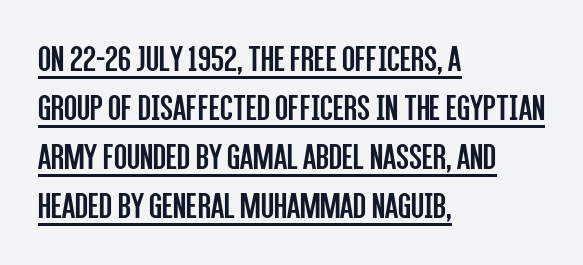
{"serif": "no", "italic": "no", "bold": "no", "weight": "regular", "width": "condensed", "stroke_contrast": "low", "x_height": "large", "monospaced": "no", "underline": "yes", "align": "left", "line_spacing": "normal", "line_spacing_ratio": 1.29, "letter_spacing": "normal", "letter_spacing_em": 0.0, "glyph_px": 38}
